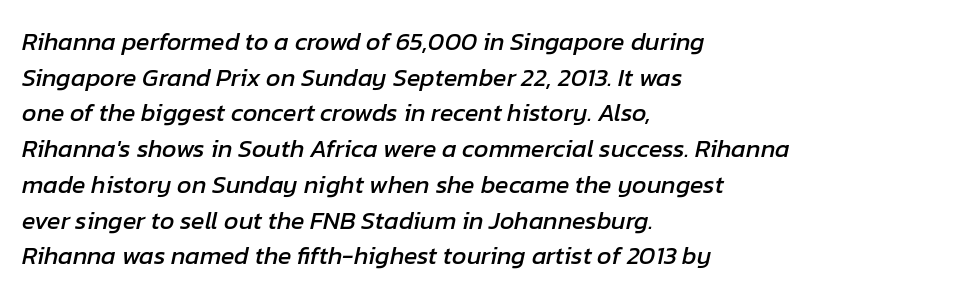
Leading matches the norm, producing a regular column. Horizontally, the lines are justified to the leading edge only. The baseline area is clear. Students, note that the glyphs here touch the page at normal intervals.
